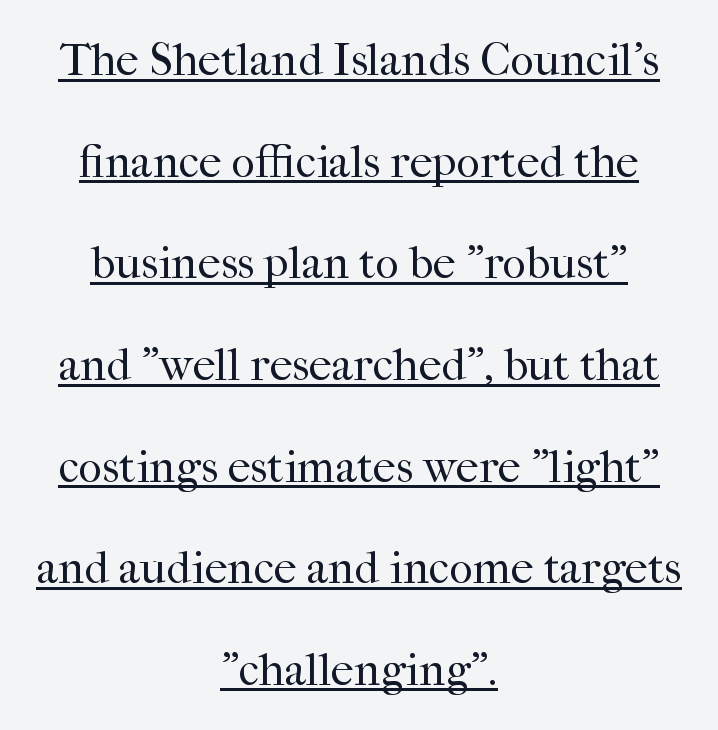
Q: Is the text bold? A: No.
Q: Is the text italic (slanted)? A: No, it is upright.
Q: Is the typeface a serif or a sans-serif typeface? A: Serif.
Q: Is the text underlined? A: Yes.
Q: How is the paragraph aligned? A: Centered.
Q: Is the spacing between letters normal or unusually wide? A: Normal.
Q: Is the spacing between lines tight, normal or loose? A: Loose.
Q: Width (condensed, normal, or wide)? A: Normal.
Q: Stroke contrast? A: High.
Q: x-height? A: Medium.
Q: Monospaced? A: No.
